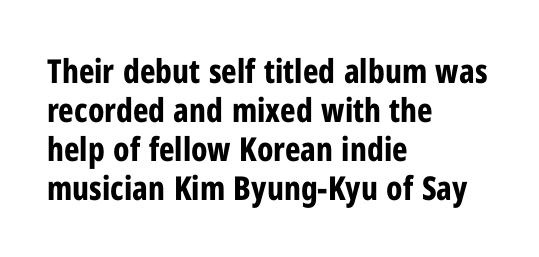
The image shows 33 px bold, condensed sans-serif type, upright; set left-aligned, line spacing 1.18x, normal letter spacing, not underlined; low stroke contrast and a medium x-height.
